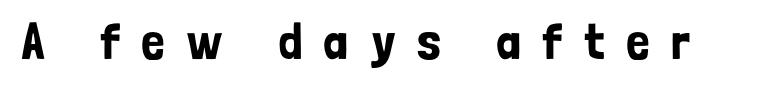
{"serif": "no", "italic": "no", "width": "condensed", "stroke_contrast": "low", "x_height": "medium", "monospaced": "no", "underline": "no", "letter_spacing": "wide", "letter_spacing_em": 0.41, "glyph_px": 52}
